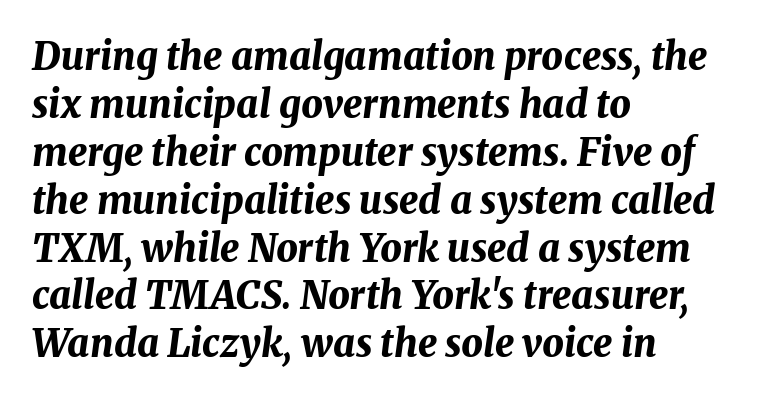
{"italic": "yes", "lean": "right", "slant_degrees": 8, "bold": "yes", "weight": "bold", "width": "normal", "stroke_contrast": "medium", "x_height": "medium", "monospaced": "no", "underline": "no", "align": "left", "line_spacing": "normal", "line_spacing_ratio": 1.26, "letter_spacing": "normal", "letter_spacing_em": 0.0, "glyph_px": 38}
